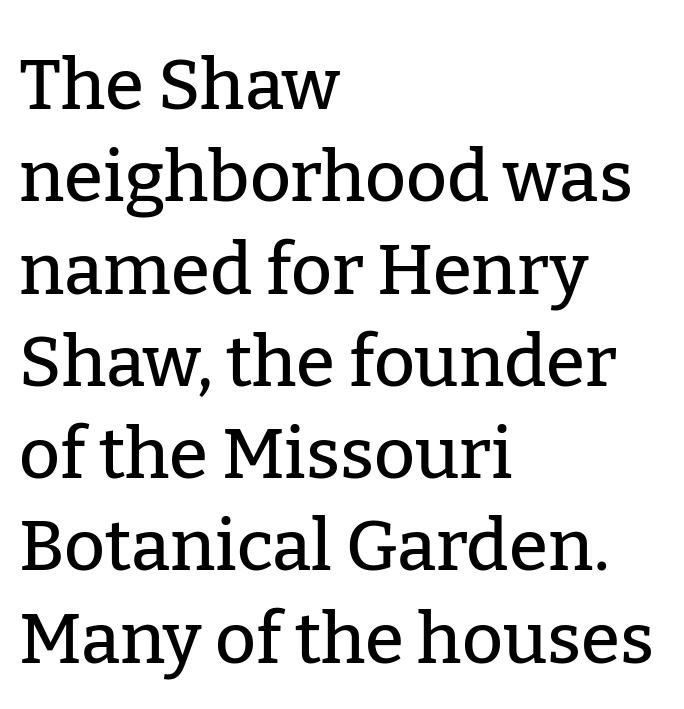
Only glyphs here, with clear space below each row. Where is the straight margin? On the left. A serif font was chosen for this passage. Is this a fixed-width face? No — the glyphs have proportional, varying widths. The passage shown stacks its lines at a standard gap. Here the glyphs are tracked normally, forming tight word shapes.
